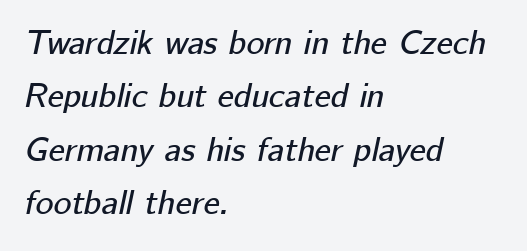
{"italic": "yes", "lean": "right", "slant_degrees": 12, "width": "normal", "stroke_contrast": "low", "x_height": "medium", "monospaced": "no", "underline": "no", "align": "left", "line_spacing": "normal", "line_spacing_ratio": 1.57, "letter_spacing": "normal", "letter_spacing_em": 0.0, "glyph_px": 34}
